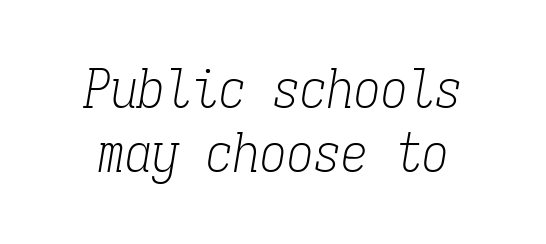
The image shows 54 px light, condensed serif type, italic (leaning right), monospaced; set line spacing 1.19x, normal letter spacing, not underlined; low stroke contrast and a medium x-height.
